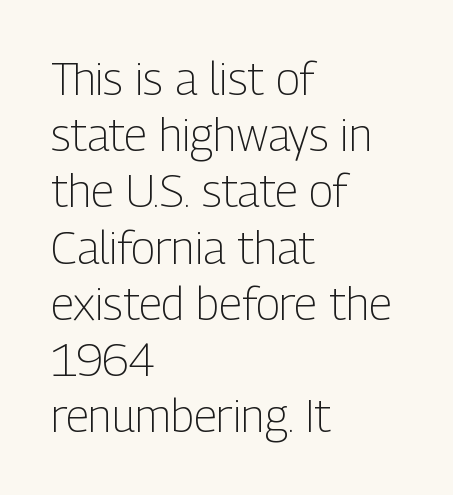
Q: Is the text bold? A: No.
Q: Is the text italic (slanted)? A: No, it is upright.
Q: Is the typeface a serif or a sans-serif typeface? A: Sans-serif.
Q: Is the text underlined? A: No.
Q: How is the paragraph aligned? A: Left-aligned.
Q: Is the spacing between letters normal or unusually wide? A: Normal.
Q: Is the spacing between lines tight, normal or loose? A: Normal.
Q: Width (condensed, normal, or wide)? A: Condensed.
Q: Stroke contrast? A: Low.
Q: x-height? A: Medium.
Q: Monospaced? A: No.
